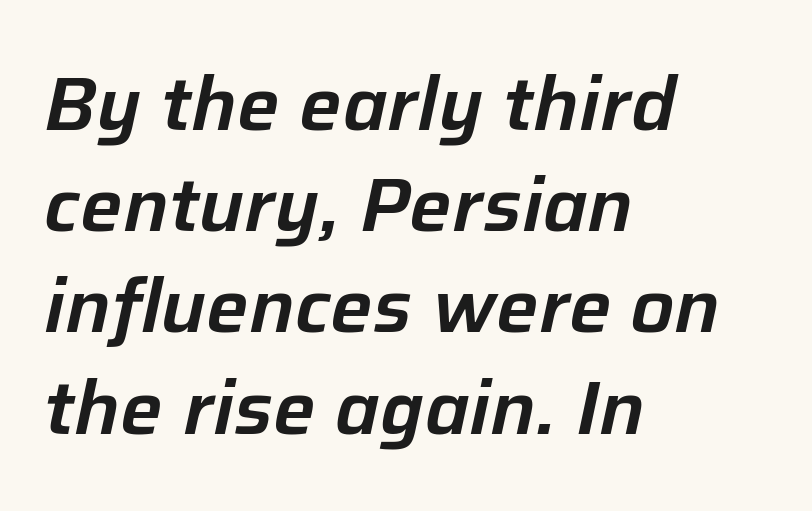
{"italic": "yes", "lean": "right", "slant_degrees": 12, "width": "normal", "stroke_contrast": "low", "x_height": "medium", "monospaced": "no", "underline": "no", "align": "left", "line_spacing": "normal", "line_spacing_ratio": 1.35, "letter_spacing": "normal", "letter_spacing_em": 0.0, "glyph_px": 75}
